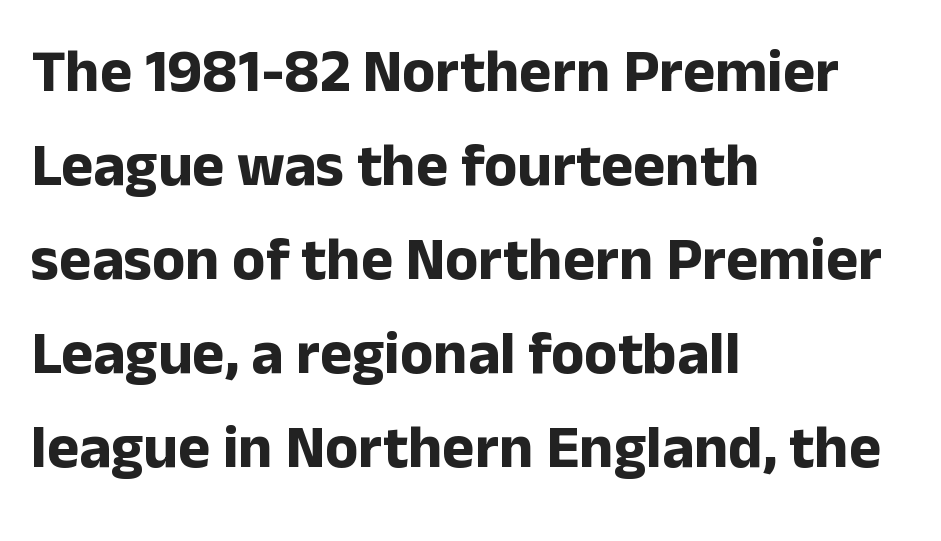
The image shows 61 px bold sans-serif type, upright; set left-aligned, normal line spacing (1.54x), normal letter spacing, not underlined; low stroke contrast and a medium x-height.
